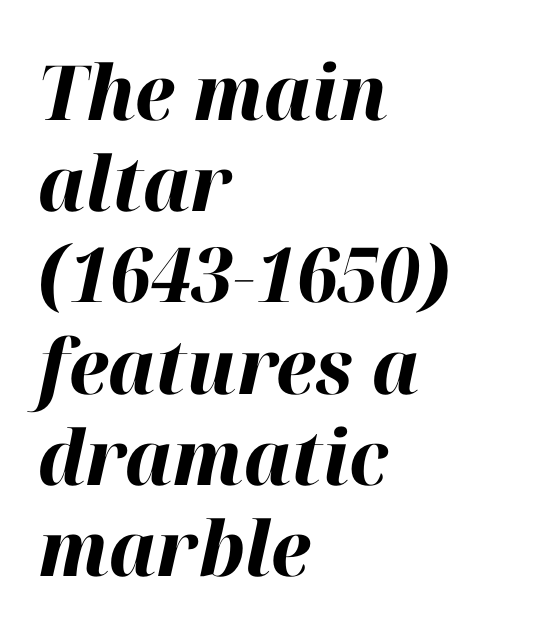
{"italic": "yes", "lean": "right", "slant_degrees": 12, "bold": "yes", "weight": "bold", "width": "normal", "stroke_contrast": "high", "x_height": "medium", "monospaced": "no", "underline": "no", "align": "left", "line_spacing_ratio": 1.2, "letter_spacing": "normal", "letter_spacing_em": 0.0, "glyph_px": 76}
